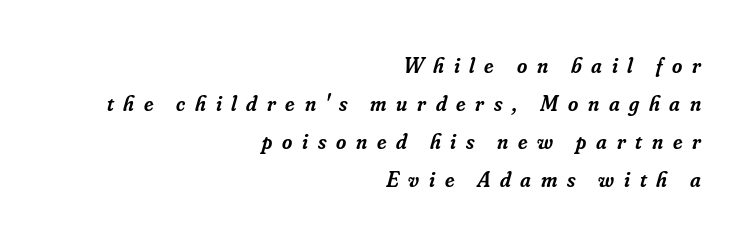
Q: Is the text bold? A: Semi-bold.
Q: Is the text italic (slanted)? A: Yes, it leans right by about 16 degrees.
Q: Is the text underlined? A: No.
Q: How is the paragraph aligned? A: Right-aligned.
Q: Is the spacing between letters normal or unusually wide? A: Unusually wide.
